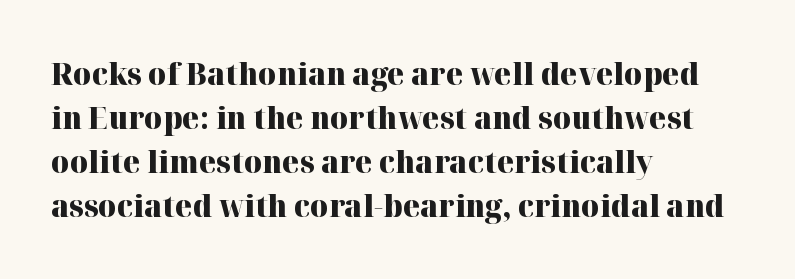
{"serif": "yes", "italic": "no", "bold": "yes", "weight": "heavy", "width": "normal", "stroke_contrast": "high", "x_height": "medium", "monospaced": "no", "underline": "no", "align": "left", "line_spacing": "normal", "line_spacing_ratio": 1.42, "letter_spacing": "normal", "letter_spacing_em": 0.0, "glyph_px": 31}
